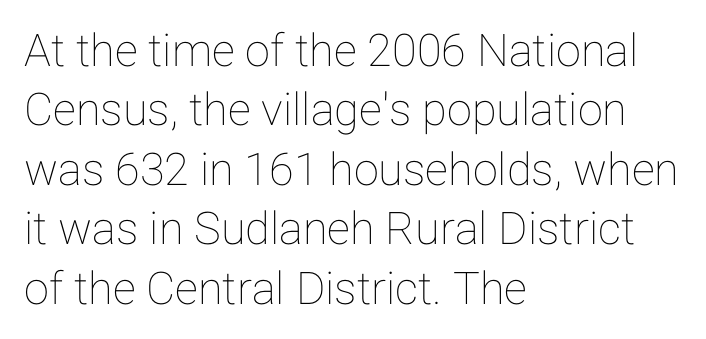
Q: Is the text italic (slanted)? A: No, it is upright.
Q: Is the text underlined? A: No.
Q: How is the paragraph aligned? A: Left-aligned.
Q: Is the spacing between letters normal or unusually wide? A: Normal.
Q: Is the spacing between lines tight, normal or loose? A: Normal.
Q: Width (condensed, normal, or wide)? A: Normal.
Q: Stroke contrast? A: Low.
Q: x-height? A: Medium.
Q: Monospaced? A: No.
